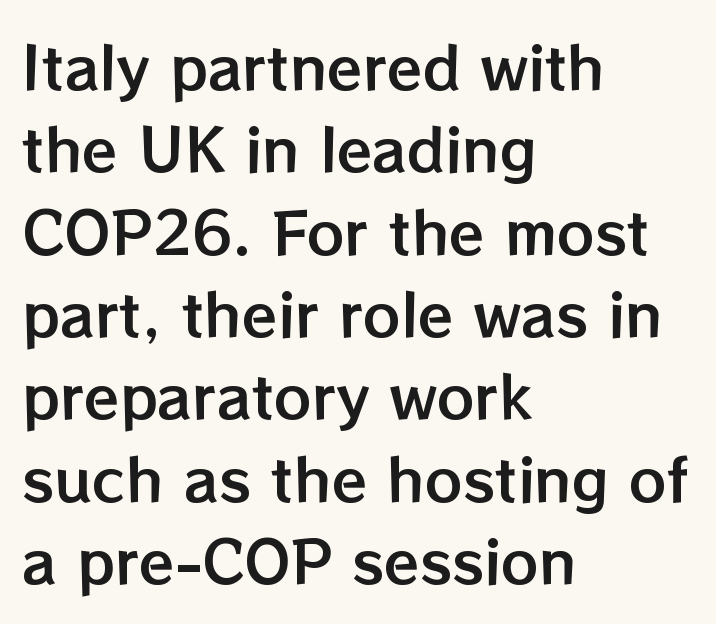
Letter spacing: default. One glance says typical: line gaps are just what's usual. Looks like regular typesetting: each glyph gets only the width it needs. Layout note: lines flush left. Underline: absent.
